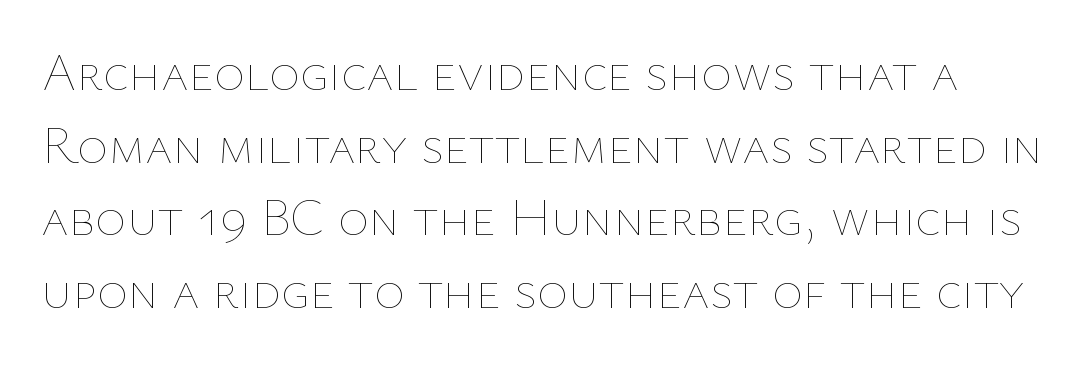
The image shows 53 px thin type, upright; set normal line spacing (1.37x), normal letter spacing, not underlined; low stroke contrast and a medium x-height.
